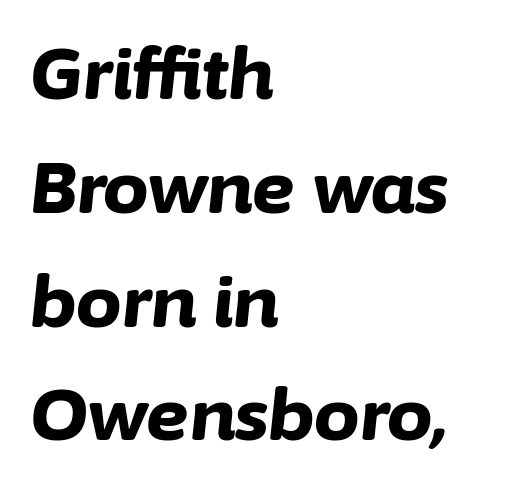
The image shows 72 px bold type, italic (leaning right); set left-aligned, normal line spacing (1.58x), normal letter spacing, not underlined; low stroke contrast and a medium x-height.
